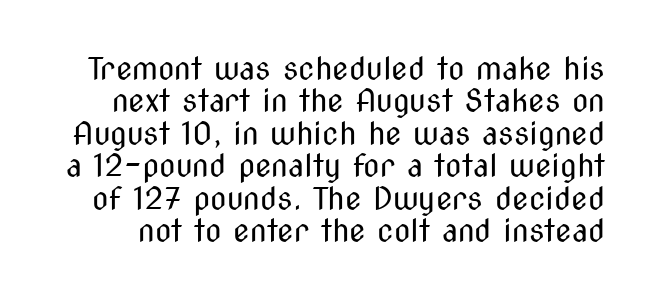
The rendering keeps characters at their native spacing. Rule under the text: the space is simply empty. If you drew a line through each stem, it would be perfectly vertical. Compared with typical paragraphs, the rows here are closer together. You can tell from the bare stems that sans-serif type was used.
